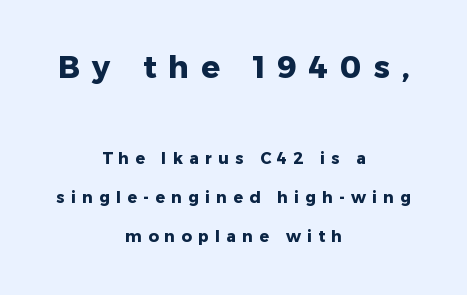
Q: Is the text bold? A: Yes.
Q: Is the text italic (slanted)? A: No, it is upright.
Q: Is the typeface a serif or a sans-serif typeface? A: Sans-serif.
Q: Is the text underlined? A: No.
Q: How is the paragraph aligned? A: Centered.
Q: Is the spacing between letters normal or unusually wide? A: Unusually wide.
Q: Is the spacing between lines tight, normal or loose? A: Loose.
Q: Which block of text is set in a larger size, the first (top) or the second (bottom)? A: The first (top) one.
Q: Width (condensed, normal, or wide)? A: Normal.
Q: Stroke contrast? A: Low.
Q: x-height? A: Medium.
Q: Monospaced? A: No.
